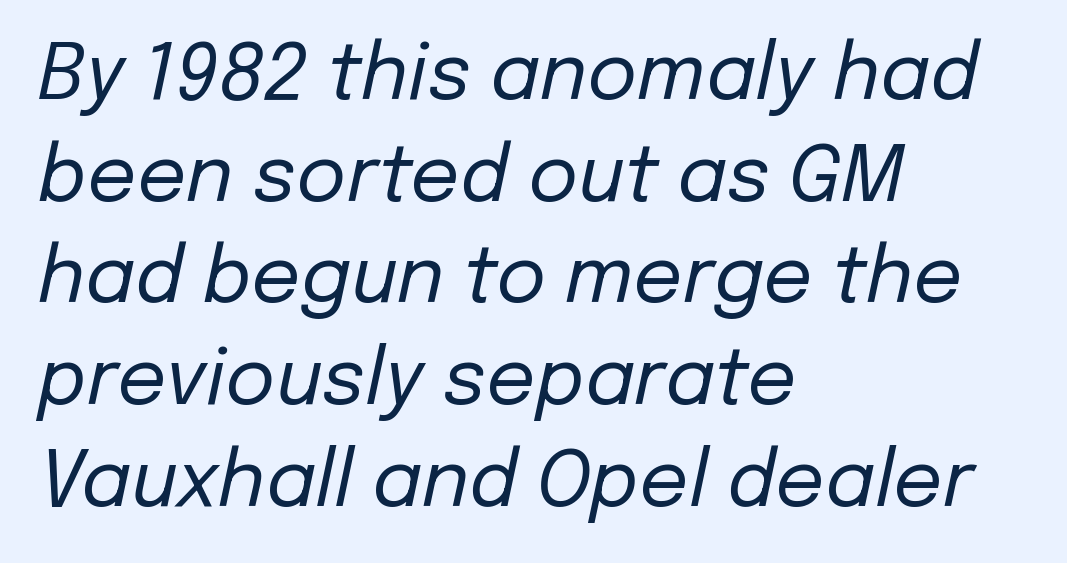
The image shows 77 px regular-weight type, italic (leaning right); set left-aligned, normal line spacing (1.32x), normal letter spacing, not underlined; low stroke contrast and a medium x-height.
